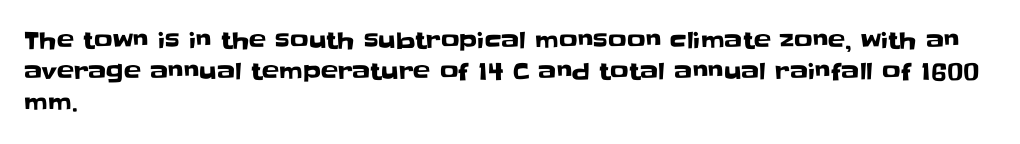
The designer left line spacing at the default. Glance below the letters and you will spot only blank space. The letters sit at their default tracking, neither squeezed nor spread. If you drew a line through each stem, it would be perfectly vertical. The compositor pushed each line to the left boundary.
